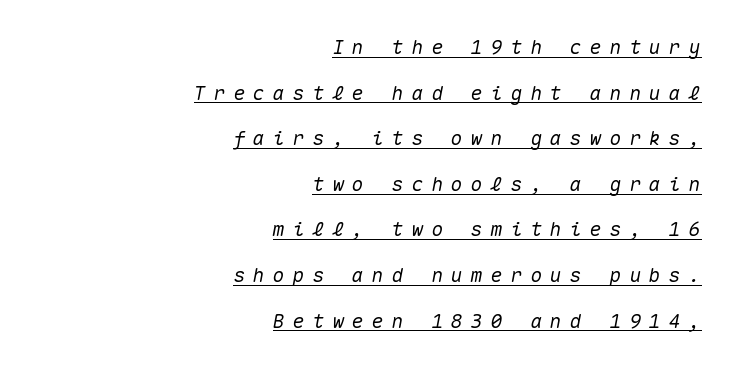
Q: Is the text italic (slanted)? A: Yes, it leans right by about 10 degrees.
Q: Is the text underlined? A: Yes.
Q: How is the paragraph aligned? A: Right-aligned.
Q: Is the spacing between letters normal or unusually wide? A: Unusually wide.
Q: Is the spacing between lines tight, normal or loose? A: Loose.
